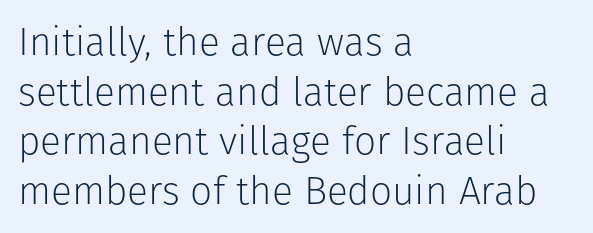
Q: Is the text bold? A: No.
Q: Is the text italic (slanted)? A: No, it is upright.
Q: Is the typeface a serif or a sans-serif typeface? A: Sans-serif.
Q: Is the text underlined? A: No.
Q: How is the paragraph aligned? A: Left-aligned.
Q: Is the spacing between letters normal or unusually wide? A: Normal.
Q: Is the spacing between lines tight, normal or loose? A: Normal.
Q: Width (condensed, normal, or wide)? A: Normal.
Q: Stroke contrast? A: Low.
Q: x-height? A: Medium.
Q: Monospaced? A: No.
